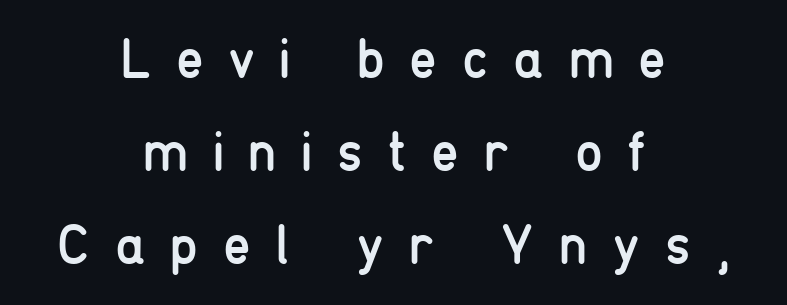
Q: Is the text bold? A: No.
Q: Is the text italic (slanted)? A: No, it is upright.
Q: Is the typeface a serif or a sans-serif typeface? A: Sans-serif.
Q: Is the text underlined? A: No.
Q: How is the paragraph aligned? A: Centered.
Q: Is the spacing between letters normal or unusually wide? A: Unusually wide.
Q: Is the spacing between lines tight, normal or loose? A: Normal.
Q: Width (condensed, normal, or wide)? A: Condensed.
Q: Stroke contrast? A: Low.
Q: x-height? A: Medium.
Q: Monospaced? A: No.
